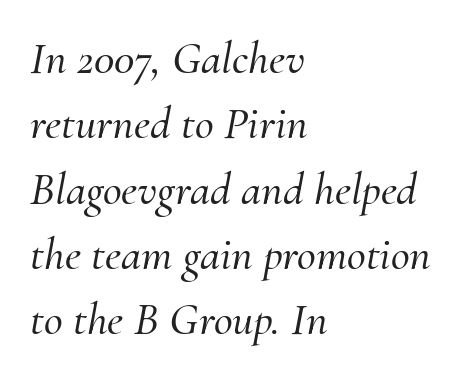
{"serif": "yes", "italic": "yes", "lean": "right", "slant_degrees": 10, "width": "normal", "stroke_contrast": "medium", "x_height": "small", "monospaced": "no", "underline": "no", "align": "left", "line_spacing": "normal", "line_spacing_ratio": 1.42, "letter_spacing": "normal", "letter_spacing_em": 0.0, "glyph_px": 46}
